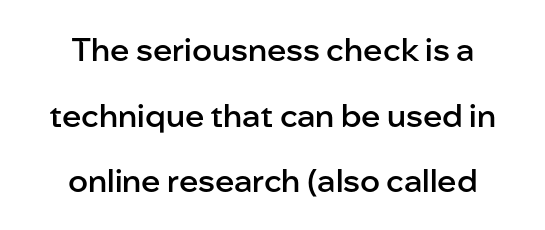
The image shows 32 px semibold sans-serif type, upright; set centered, loose line spacing (2.05x), normal letter spacing, not underlined; low stroke contrast and a medium x-height.
